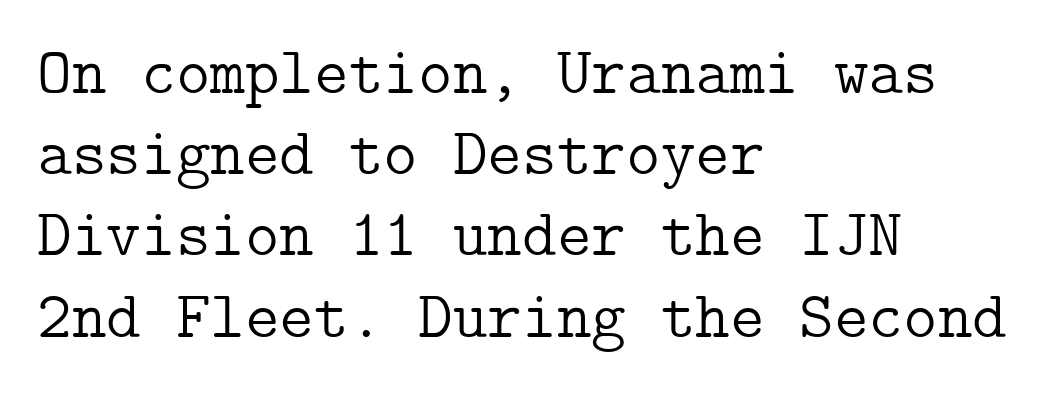
Q: Is the text bold? A: No.
Q: Is the text italic (slanted)? A: No, it is upright.
Q: Is the typeface a serif or a sans-serif typeface? A: Serif.
Q: Is the text underlined? A: No.
Q: How is the paragraph aligned? A: Left-aligned.
Q: Is the spacing between letters normal or unusually wide? A: Normal.
Q: Width (condensed, normal, or wide)? A: Normal.
Q: Stroke contrast? A: Low.
Q: x-height? A: Medium.
